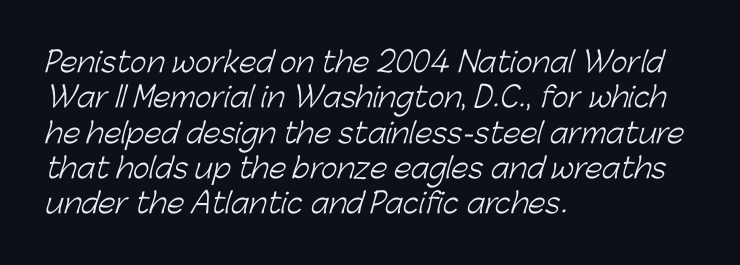
The lines are quadded left. The font is comparable to plain body text, perhaps lighter. The leading is moderate, giving the passage an even texture. Examine the stroke ends and you'll find no serifs.
